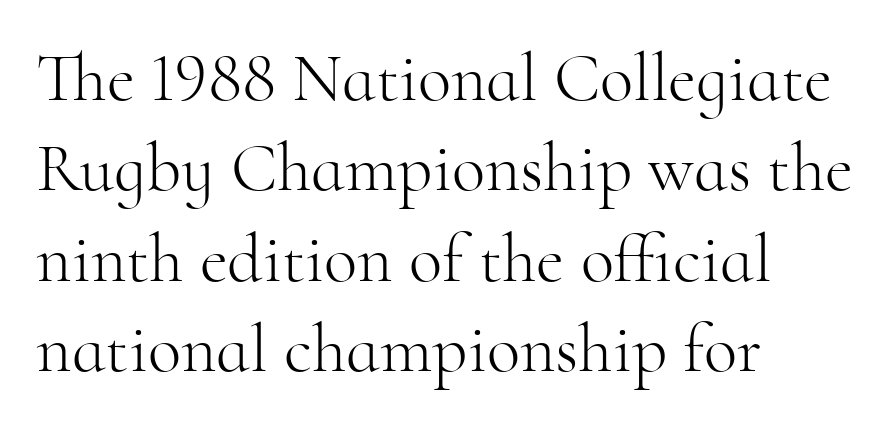
{"serif": "yes", "italic": "no", "bold": "no", "weight": "light", "width": "normal", "stroke_contrast": "high", "x_height": "small", "monospaced": "no", "underline": "no", "align": "left", "line_spacing": "normal", "line_spacing_ratio": 1.31, "letter_spacing": "normal", "letter_spacing_em": 0.0, "glyph_px": 69}
